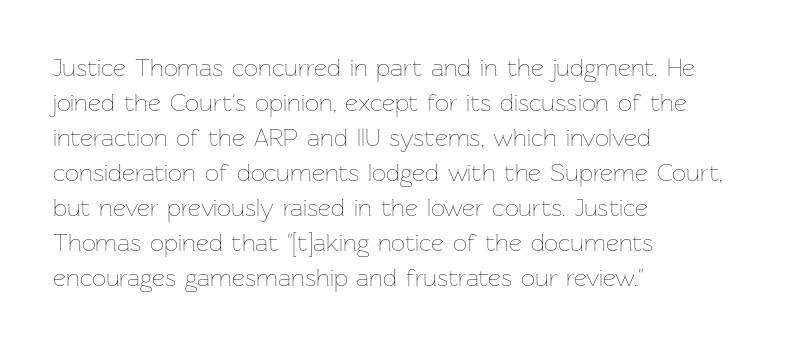
The image shows 25 px text type, upright; set left-aligned, normal line spacing (1.4x), normal letter spacing, not underlined.
